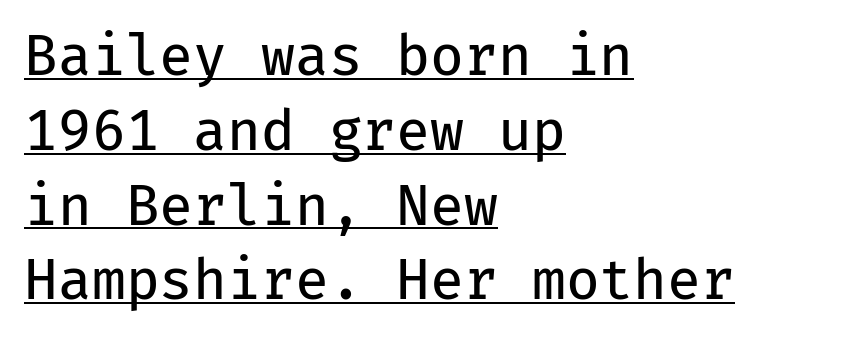
{"serif": "no", "italic": "no", "bold": "no", "weight": "regular", "width": "normal", "stroke_contrast": "low", "x_height": "medium", "monospaced": "yes", "underline": "yes", "align": "left", "line_spacing": "normal", "line_spacing_ratio": 1.36, "letter_spacing": "normal", "letter_spacing_em": 0.0, "glyph_px": 55}
